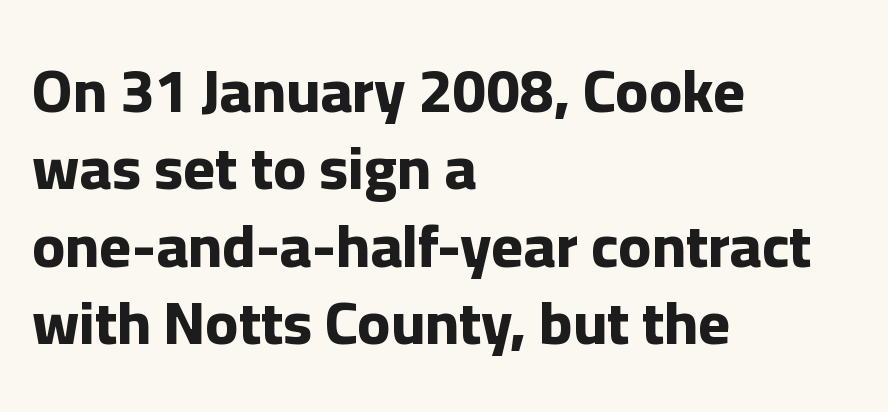
Q: Is the text bold? A: Yes.
Q: Is the text italic (slanted)? A: No, it is upright.
Q: Is the typeface a serif or a sans-serif typeface? A: Sans-serif.
Q: Is the text underlined? A: No.
Q: How is the paragraph aligned? A: Left-aligned.
Q: Is the spacing between letters normal or unusually wide? A: Normal.
Q: Is the spacing between lines tight, normal or loose? A: Normal.
Q: Width (condensed, normal, or wide)? A: Normal.
Q: Stroke contrast? A: Low.
Q: x-height? A: Medium.
Q: Monospaced? A: No.
